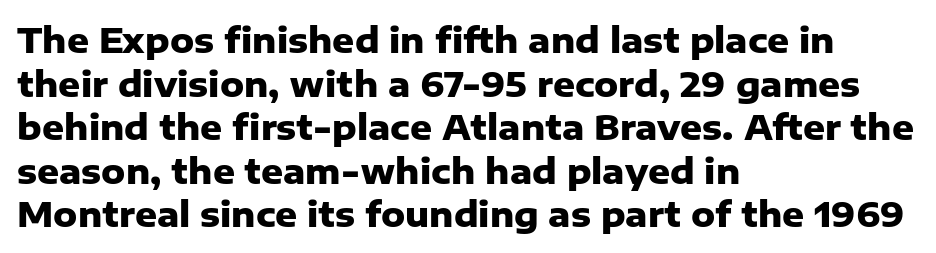
The image shows 34 px heavy sans-serif type, upright; set left-aligned, normal line spacing (1.28x), normal letter spacing, not underlined; low stroke contrast and a medium x-height.
